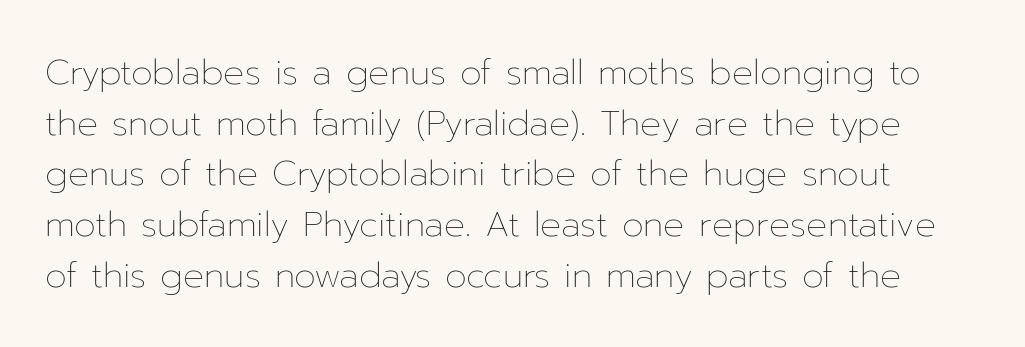
The image shows 35 px thin type, upright; set normal line spacing (1.45x), normal letter spacing, not underlined; low stroke contrast and a medium x-height.
